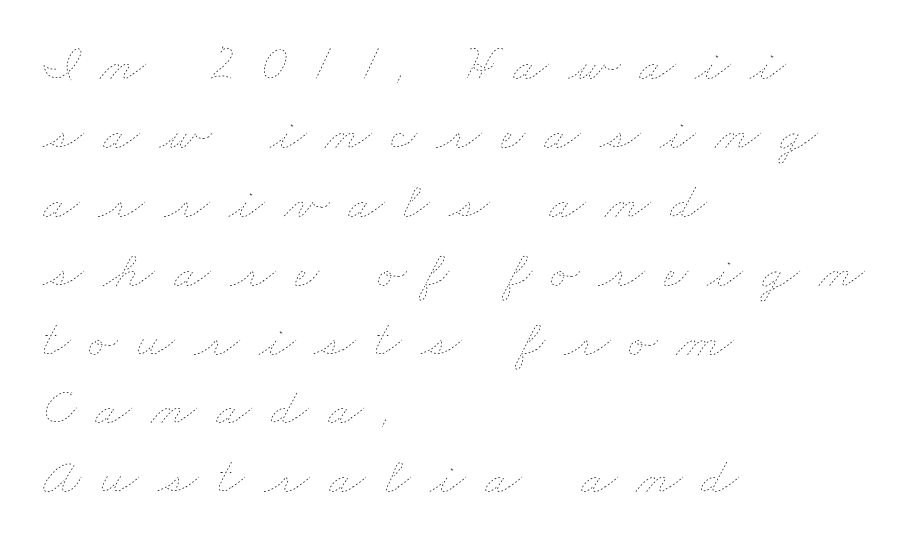
{"bold": "no", "weight": "thin", "width": "wide", "stroke_contrast": "low", "x_height": "small", "monospaced": "no", "underline": "no", "align": "left", "line_spacing": "normal", "line_spacing_ratio": 1.3, "letter_spacing": "wide", "letter_spacing_em": 0.36, "glyph_px": 53}
